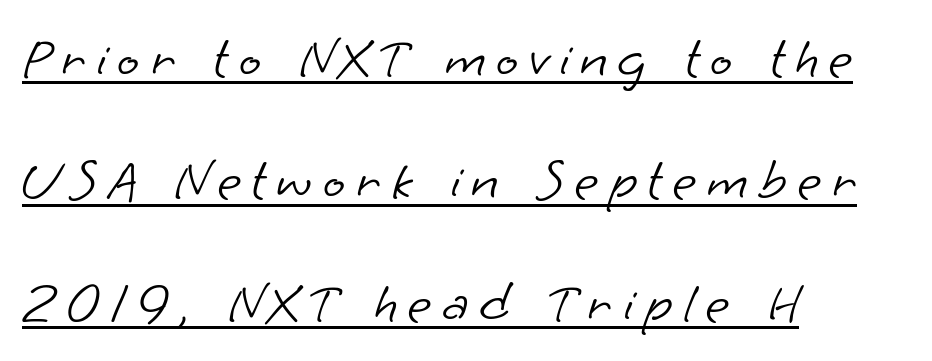
{"serif": "no", "bold": "no", "weight": "light", "width": "normal", "stroke_contrast": "low", "x_height": "small", "monospaced": "no", "underline": "yes", "align": "left", "line_spacing": "loose", "line_spacing_ratio": 2.11, "glyph_px": 58}
